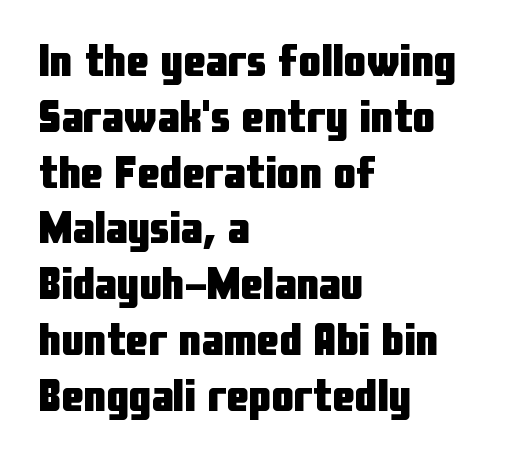
Q: Is the text bold? A: Yes.
Q: Is the text italic (slanted)? A: No, it is upright.
Q: Is the typeface a serif or a sans-serif typeface? A: Sans-serif.
Q: Is the text underlined? A: No.
Q: How is the paragraph aligned? A: Left-aligned.
Q: Is the spacing between letters normal or unusually wide? A: Normal.
Q: Width (condensed, normal, or wide)? A: Condensed.
Q: Stroke contrast? A: Low.
Q: x-height? A: Medium.
Q: Monospaced? A: No.
